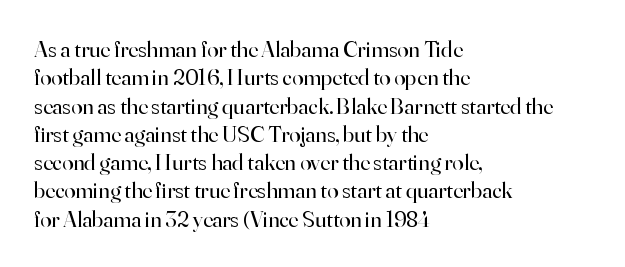
Nobody touched the tracking dial on this one. Visually the block forms a straight wall on the left and a jagged coastline on the right. Posture: upright roman. Beneath every word, the page is bare.
